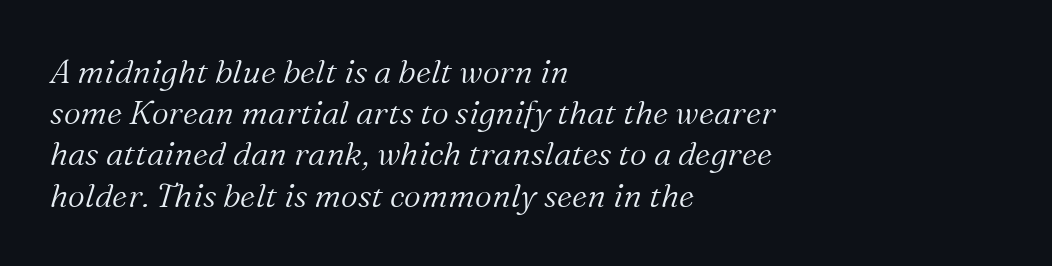
{"serif": "yes", "italic": "yes", "lean": "right", "slant_degrees": 16, "bold": "no", "weight": "light", "width": "normal", "stroke_contrast": "medium", "x_height": "medium", "monospaced": "no", "underline": "no", "align": "left", "line_spacing": "normal", "line_spacing_ratio": 1.25, "letter_spacing": "normal", "letter_spacing_em": 0.0, "glyph_px": 33}
